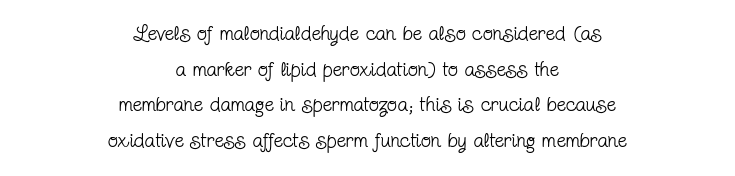
{"italic": "no", "bold": "no", "underline": "no", "align": "center", "line_spacing": "normal", "line_spacing_ratio": 1.7, "letter_spacing": "normal", "letter_spacing_em": 0.0, "glyph_px": 21}
